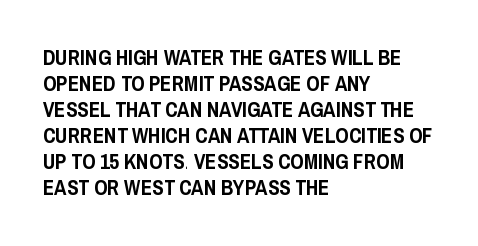
The image shows 21 px text type, upright; set left-aligned, line spacing 1.24x, normal letter spacing, not underlined.
